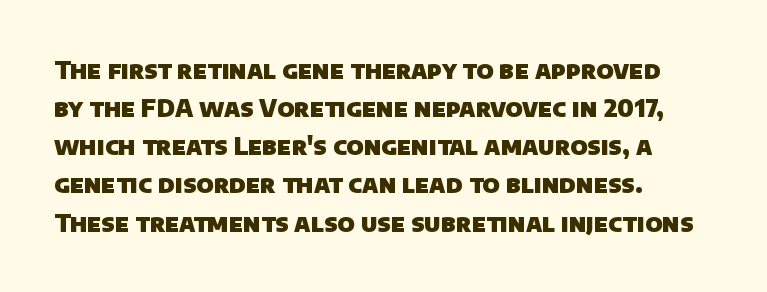
{"bold": "yes", "underline": "no", "align": "left", "line_spacing": "normal", "line_spacing_ratio": 1.59, "letter_spacing": "normal", "letter_spacing_em": 0.0, "glyph_px": 24}
